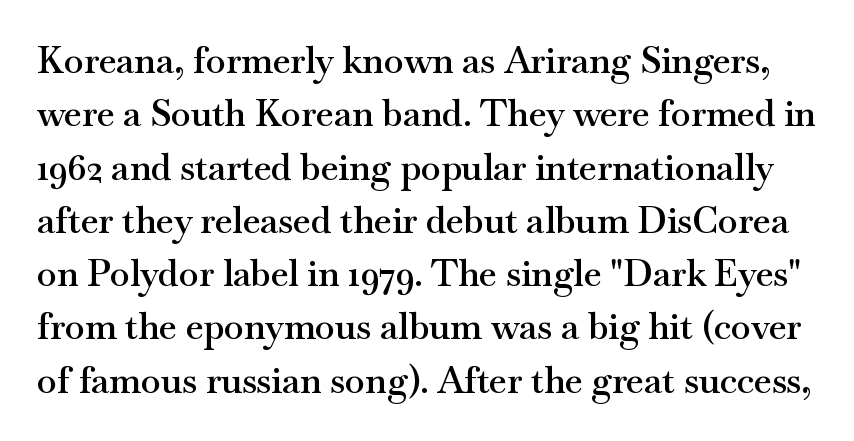
{"serif": "yes", "italic": "no", "bold": "semi", "weight": "semibold", "width": "wide", "stroke_contrast": "medium", "x_height": "small", "monospaced": "no", "underline": "no", "line_spacing": "normal", "line_spacing_ratio": 1.48, "letter_spacing": "normal", "letter_spacing_em": 0.0, "glyph_px": 36}
